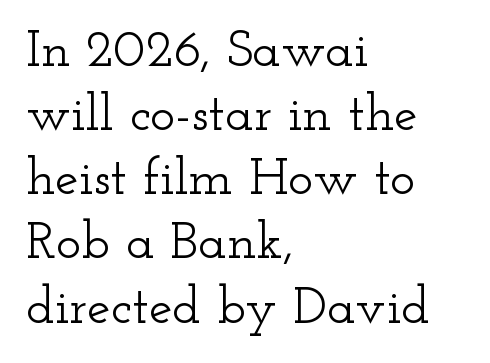
The image shows 53 px wide serif type, upright; set left-aligned, line spacing 1.21x, normal letter spacing, not underlined; low stroke contrast and a small x-height.
